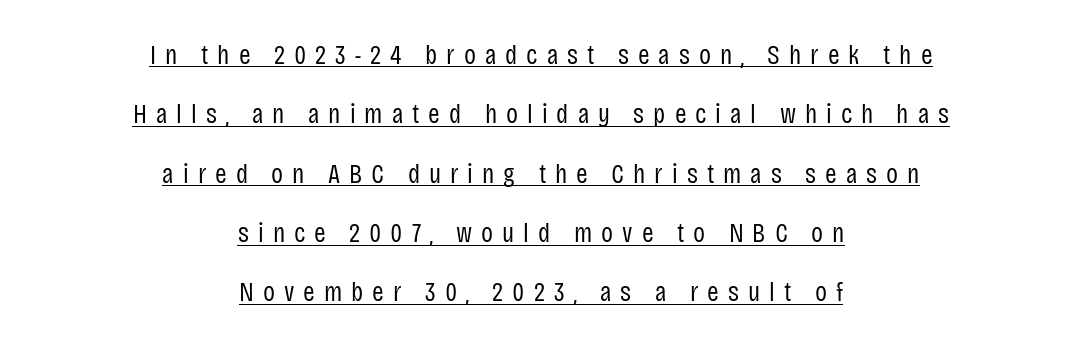
{"serif": "no", "italic": "no", "bold": "no", "weight": "regular", "width": "condensed", "stroke_contrast": "low", "x_height": "large", "monospaced": "no", "underline": "yes", "align": "center", "line_spacing": "loose", "line_spacing_ratio": 2.12, "letter_spacing": "wide", "letter_spacing_em": 0.32, "glyph_px": 28}
